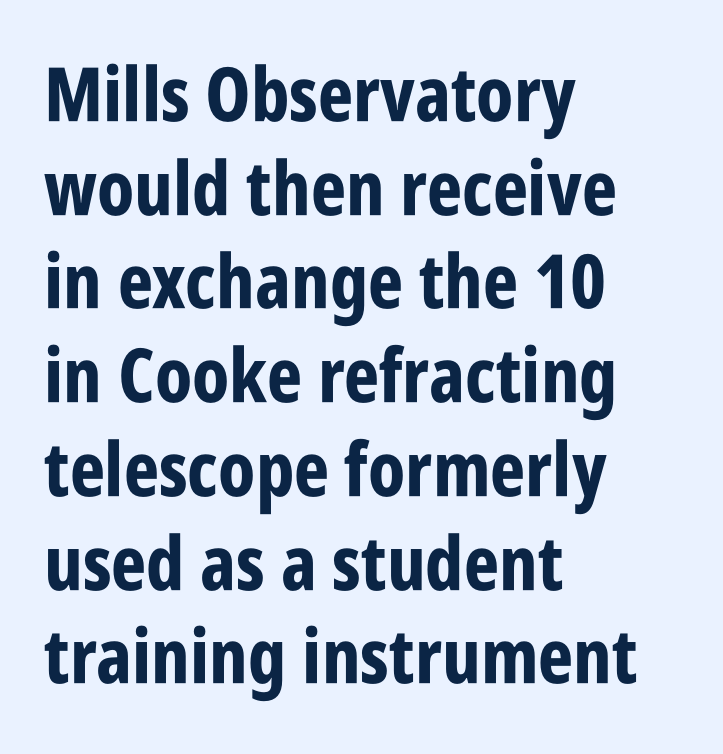
When letters stand straight like this, we call the style roman or upright. Nope, no serifs anywhere on these letters. Is this a fixed-width face? No — the glyphs have proportional, varying widths. Honestly, there is no underline to notice here at all. This block has exactly the height ordinary leading produces.
